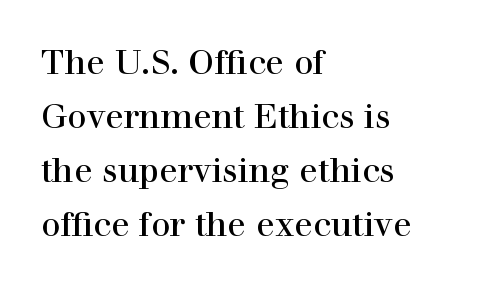
{"serif": "yes", "italic": "no", "bold": "no", "weight": "regular", "width": "normal", "stroke_contrast": "high", "x_height": "medium", "monospaced": "no", "underline": "no", "align": "left", "line_spacing": "normal", "line_spacing_ratio": 1.59, "letter_spacing": "normal", "letter_spacing_em": 0.0, "glyph_px": 34}
